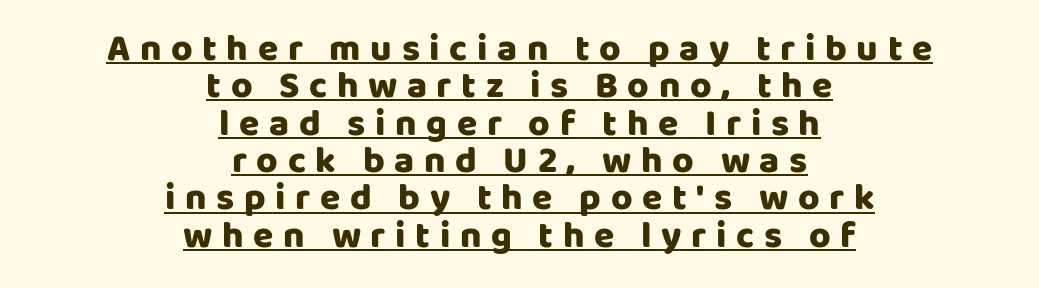
{"serif": "no", "italic": "no", "bold": "yes", "weight": "heavy", "width": "normal", "stroke_contrast": "low", "x_height": "large", "monospaced": "no", "underline": "yes", "align": "center", "line_spacing": "tight", "line_spacing_ratio": 1.01, "letter_spacing": "wide", "letter_spacing_em": 0.26, "glyph_px": 37}
